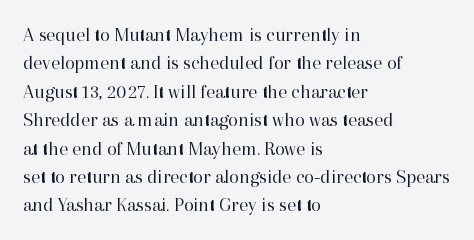
Glyph-to-glyph distance matches everyday printed text. One glance says typical: line gaps are just what's usual. A bare baseline throughout the passage. Does the lettering tilt? It doesn't — this is upright.
